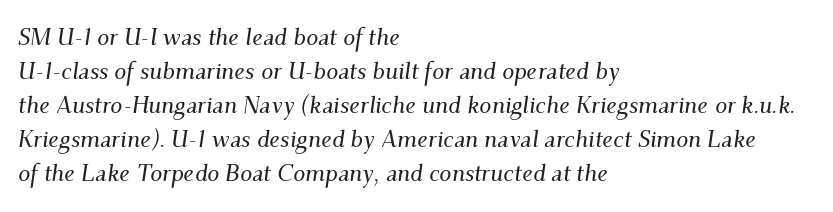
All the whitespace from short lines collects on the right. Words float on clear page, feet unadorned. Does the leading feel generous? No, just average. Does extra space separate the letters? No, they use regular spacing.
